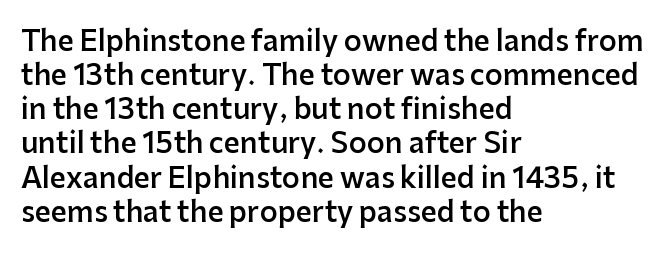
Q: Is the text bold? A: Semi-bold.
Q: Is the text italic (slanted)? A: No, it is upright.
Q: Is the typeface a serif or a sans-serif typeface? A: Sans-serif.
Q: Is the text underlined? A: No.
Q: How is the paragraph aligned? A: Left-aligned.
Q: Is the spacing between letters normal or unusually wide? A: Normal.
Q: Width (condensed, normal, or wide)? A: Normal.
Q: Stroke contrast? A: Low.
Q: x-height? A: Medium.
Q: Monospaced? A: No.
